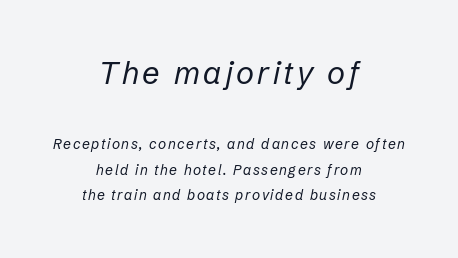
The image shows 31 px regular-weight type, italic (leaning right); set centered, line spacing 1.84x, not underlined; the first (top) block is 2.21x larger; low stroke contrast and a medium x-height.
